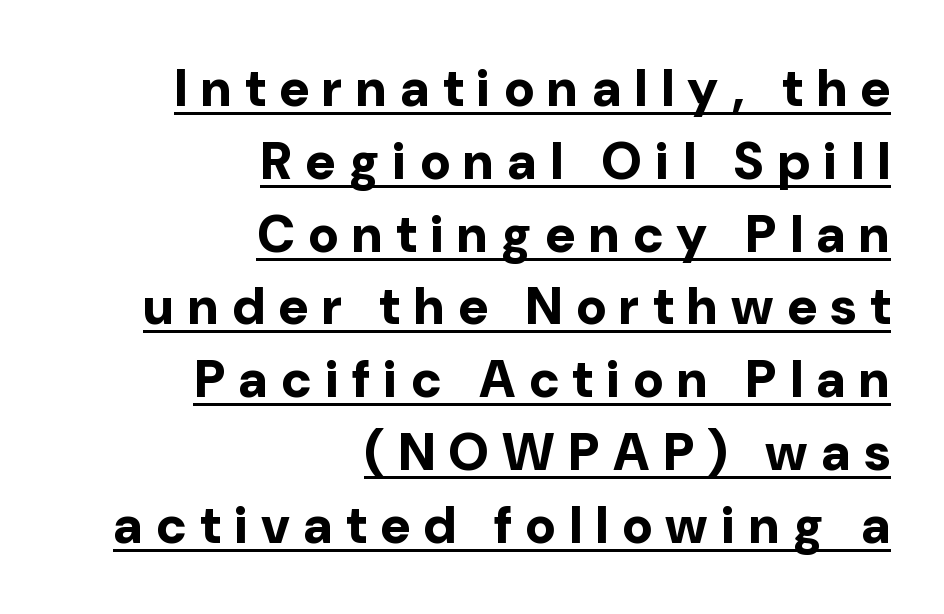
{"serif": "no", "italic": "no", "bold": "yes", "weight": "bold", "width": "normal", "stroke_contrast": "low", "x_height": "medium", "monospaced": "no", "underline": "yes", "align": "right", "line_spacing": "normal", "line_spacing_ratio": 1.4, "letter_spacing": "wide", "letter_spacing_em": 0.26, "glyph_px": 52}
